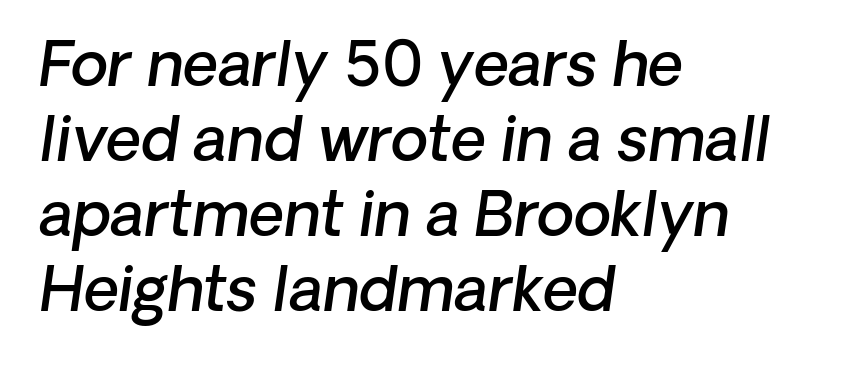
Q: Is the text bold? A: Semi-bold.
Q: Is the text italic (slanted)? A: Yes, it leans right by about 8 degrees.
Q: Is the text underlined? A: No.
Q: How is the paragraph aligned? A: Left-aligned.
Q: Is the spacing between letters normal or unusually wide? A: Normal.
Q: Width (condensed, normal, or wide)? A: Normal.
Q: Stroke contrast? A: Low.
Q: x-height? A: Medium.
Q: Monospaced? A: No.
